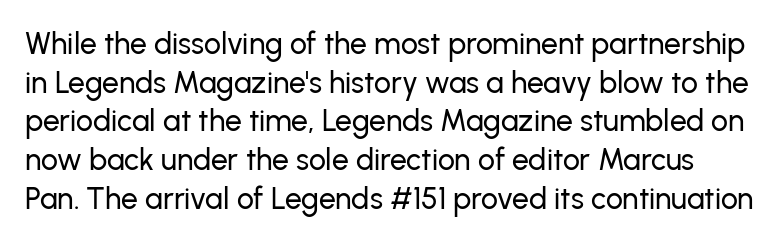
The image shows 30 px sans-serif type, upright; set normal line spacing (1.29x), normal letter spacing, not underlined; low stroke contrast and a medium x-height.
